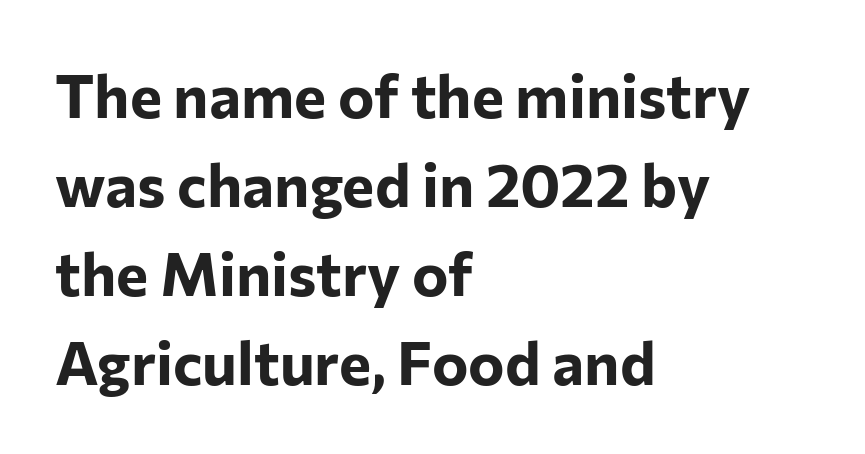
The image shows 61 px bold sans-serif type, upright; set left-aligned, normal line spacing (1.46x), normal letter spacing, not underlined; low stroke contrast and a medium x-height.
